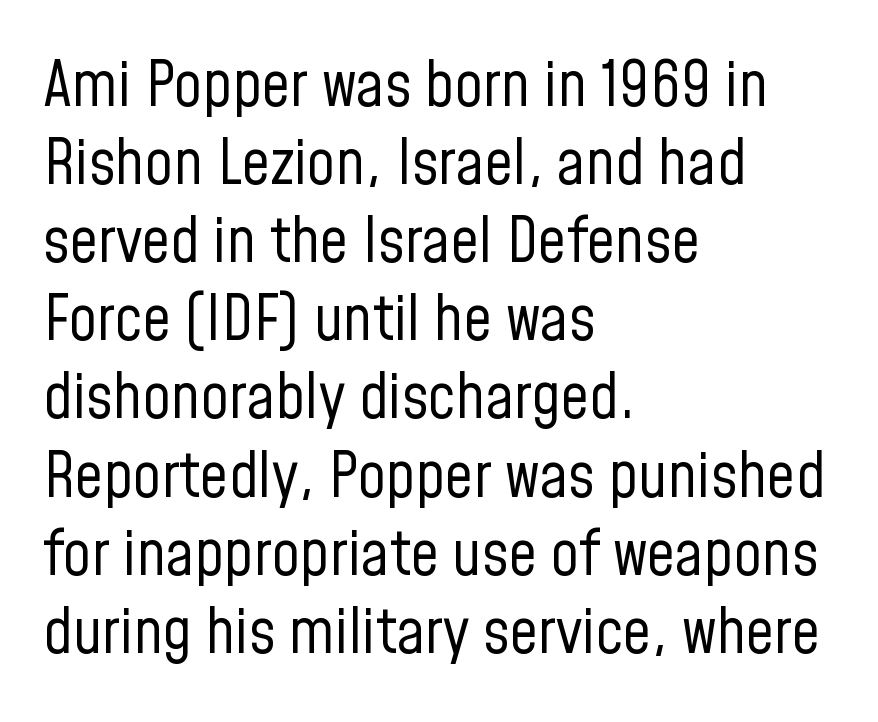
The image shows 63 px regular-weight, condensed sans-serif type, upright; set left-aligned, line spacing 1.24x, normal letter spacing, not underlined; low stroke contrast and a medium x-height.
